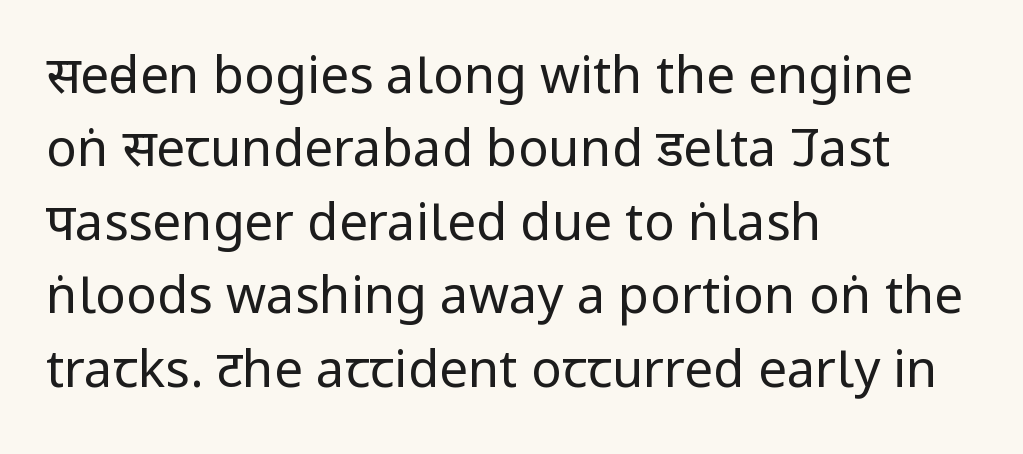
The image shows 51 px regular-weight, condensed sans-serif type, upright; set left-aligned, normal line spacing (1.44x), normal letter spacing, not underlined; low stroke contrast and a large x-height.
